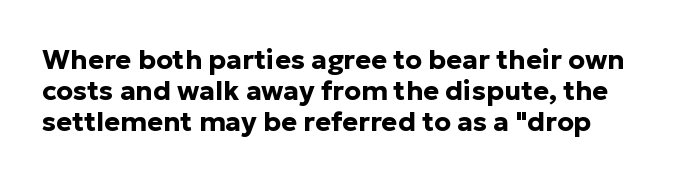
Q: Is the text bold? A: Yes.
Q: Is the text italic (slanted)? A: No, it is upright.
Q: Is the text underlined? A: No.
Q: Is the spacing between letters normal or unusually wide? A: Normal.
Q: Is the spacing between lines tight, normal or loose? A: Tight.
